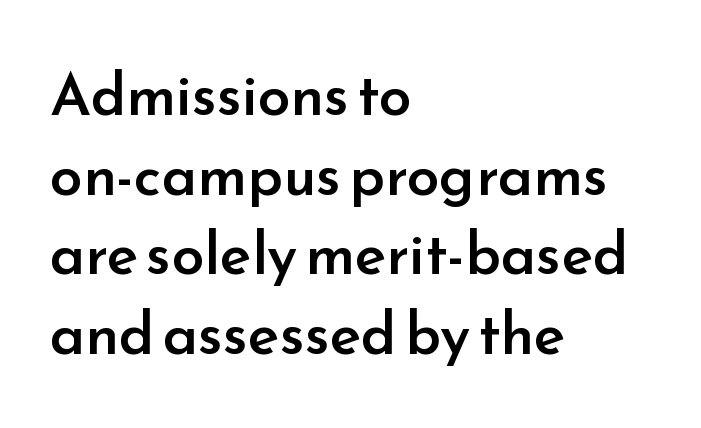
Q: Is the text bold? A: Semi-bold.
Q: Is the text italic (slanted)? A: No, it is upright.
Q: Is the typeface a serif or a sans-serif typeface? A: Sans-serif.
Q: Is the text underlined? A: No.
Q: How is the paragraph aligned? A: Left-aligned.
Q: Is the spacing between letters normal or unusually wide? A: Normal.
Q: Is the spacing between lines tight, normal or loose? A: Normal.
Q: Width (condensed, normal, or wide)? A: Normal.
Q: Stroke contrast? A: Low.
Q: x-height? A: Small.
Q: Monospaced? A: No.
